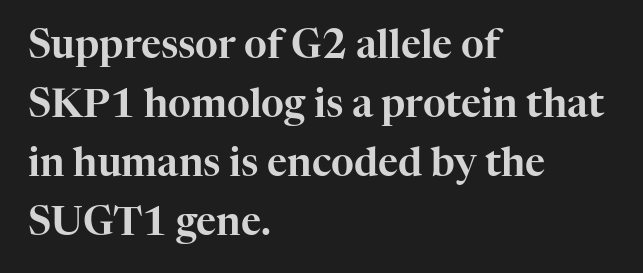
Q: Is the text italic (slanted)? A: No, it is upright.
Q: Is the typeface a serif or a sans-serif typeface? A: Serif.
Q: Is the text underlined? A: No.
Q: How is the paragraph aligned? A: Left-aligned.
Q: Is the spacing between letters normal or unusually wide? A: Normal.
Q: Is the spacing between lines tight, normal or loose? A: Normal.
Q: Width (condensed, normal, or wide)? A: Normal.
Q: Stroke contrast? A: High.
Q: x-height? A: Medium.
Q: Monospaced? A: No.
